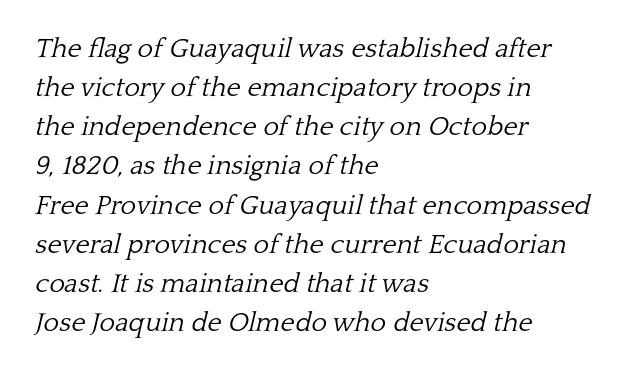
Q: Is the text bold? A: No.
Q: Is the text italic (slanted)? A: Yes, it leans right by about 13 degrees.
Q: Is the text underlined? A: No.
Q: How is the paragraph aligned? A: Left-aligned.
Q: Is the spacing between letters normal or unusually wide? A: Normal.
Q: Is the spacing between lines tight, normal or loose? A: Normal.
